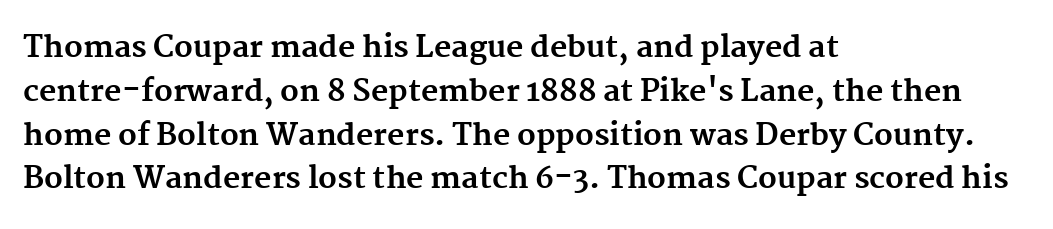
Q: Is the text bold? A: Yes.
Q: Is the text italic (slanted)? A: No, it is upright.
Q: Is the typeface a serif or a sans-serif typeface? A: Serif.
Q: Is the text underlined? A: No.
Q: How is the paragraph aligned? A: Left-aligned.
Q: Is the spacing between letters normal or unusually wide? A: Normal.
Q: Is the spacing between lines tight, normal or loose? A: Normal.
Q: Width (condensed, normal, or wide)? A: Normal.
Q: Stroke contrast? A: Medium.
Q: x-height? A: Medium.
Q: Monospaced? A: No.
